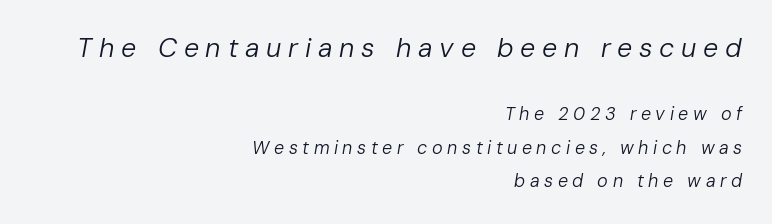
The block sitting higher on the canvas is the one with enlarged characters. Typeset ragged left — the right edge is the straight one. The strokes carry an ordinary text weight at most. Letters rest on an invisible, unmarked baseline. Slant detected: the letters are inclined. Honestly, the letter spacing is so wide it's the main thing you notice.
